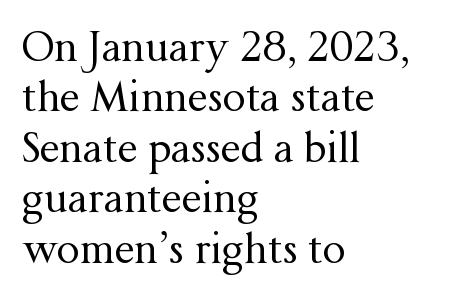
Q: Is the text bold? A: No.
Q: Is the text italic (slanted)? A: No, it is upright.
Q: Is the typeface a serif or a sans-serif typeface? A: Serif.
Q: Is the text underlined? A: No.
Q: How is the paragraph aligned? A: Left-aligned.
Q: Is the spacing between letters normal or unusually wide? A: Normal.
Q: Width (condensed, normal, or wide)? A: Normal.
Q: Stroke contrast? A: Medium.
Q: x-height? A: Medium.
Q: Monospaced? A: No.
